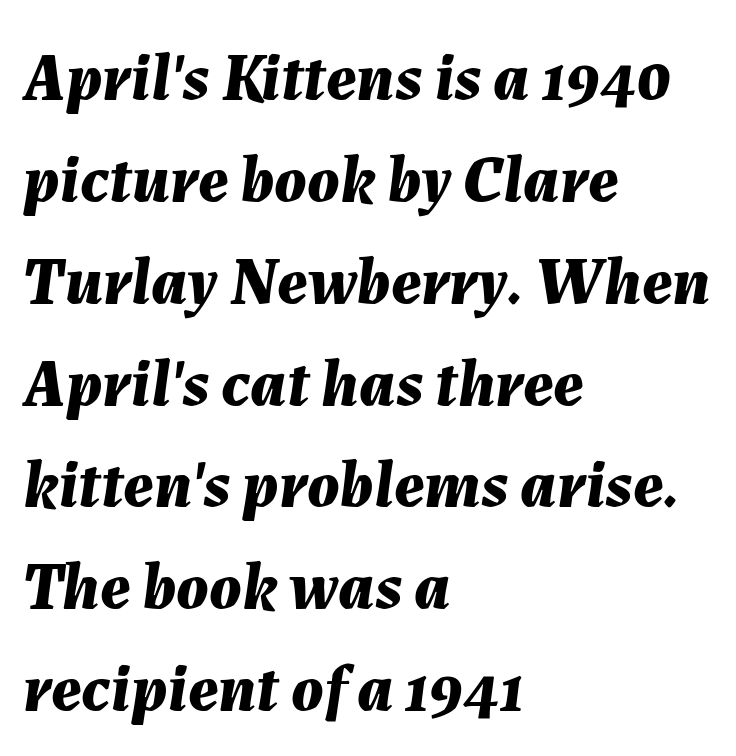
The image shows 67 px bold type, italic (leaning right); set left-aligned, normal line spacing (1.52x), normal letter spacing, not underlined; medium stroke contrast and a medium x-height.
